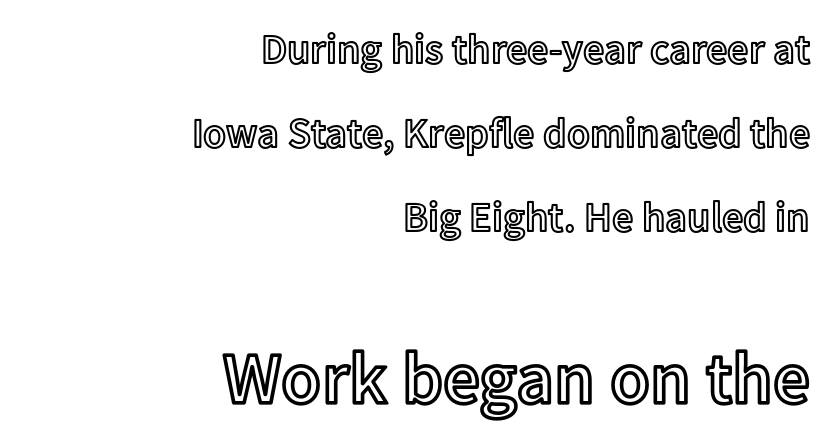
{"italic": "no", "width": "normal", "x_height": "medium", "monospaced": "no", "underline": "no", "align": "right", "line_spacing": "loose", "line_spacing_ratio": 2.0, "letter_spacing": "normal", "letter_spacing_em": 0.0, "larger_block": "second", "size_ratio": 1.74, "glyph_px": 73}
